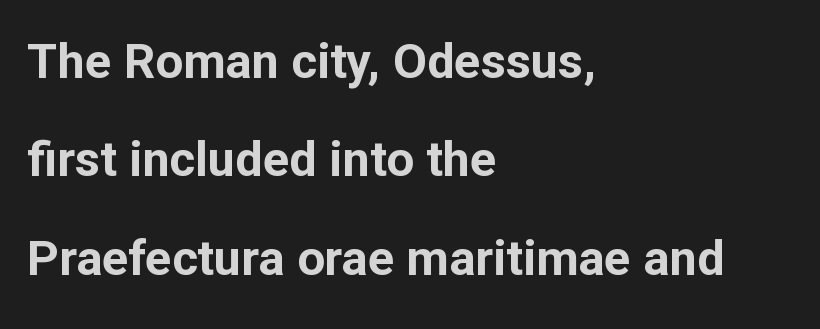
{"serif": "no", "italic": "no", "bold": "yes", "weight": "bold", "width": "normal", "stroke_contrast": "low", "x_height": "medium", "monospaced": "no", "underline": "no", "align": "left", "line_spacing": "loose", "line_spacing_ratio": 2.01, "letter_spacing": "normal", "letter_spacing_em": 0.0, "glyph_px": 49}
